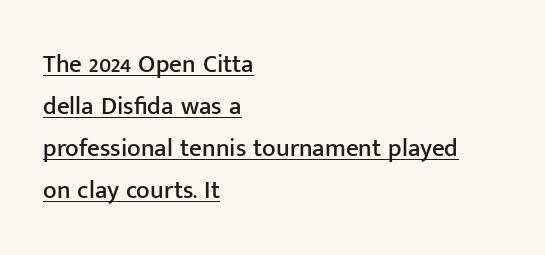
{"italic": "no", "underline": "yes", "align": "left", "line_spacing": "normal", "line_spacing_ratio": 1.68, "letter_spacing": "normal", "letter_spacing_em": 0.0, "glyph_px": 25}
